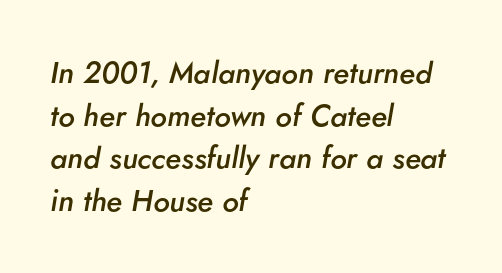
{"italic": "yes", "lean": "right", "slant_degrees": 5, "bold": "semi", "weight": "semibold", "width": "normal", "stroke_contrast": "low", "x_height": "small", "monospaced": "no", "underline": "no", "align": "left", "line_spacing": "normal", "line_spacing_ratio": 1.42, "letter_spacing": "normal", "letter_spacing_em": 0.0, "glyph_px": 30}
